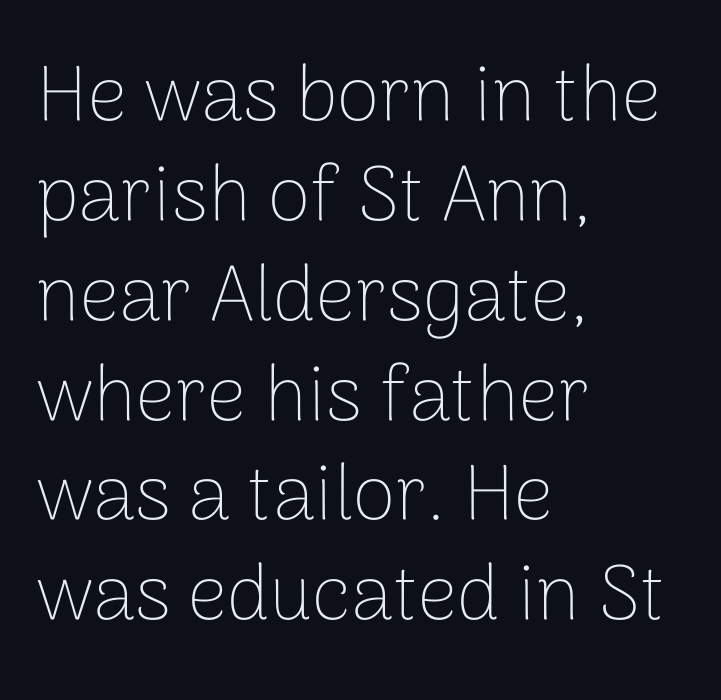
Spacing verdict: proportional, widths tailored to each character. A normal amount of white space separates one row of letters from the next. The space beneath each line is pristine and unruled. The face used here is a sans, in the tradition of grotesques and geometrics.
